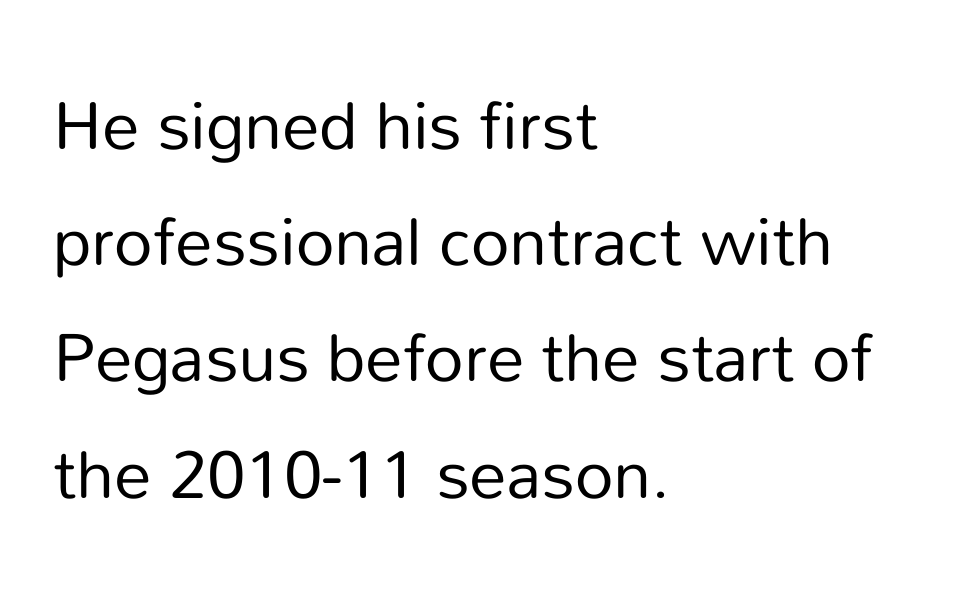
The image shows 75 px regular-weight sans-serif type, upright; set left-aligned, normal line spacing (1.55x), normal letter spacing, not underlined; low stroke contrast and a medium x-height.
